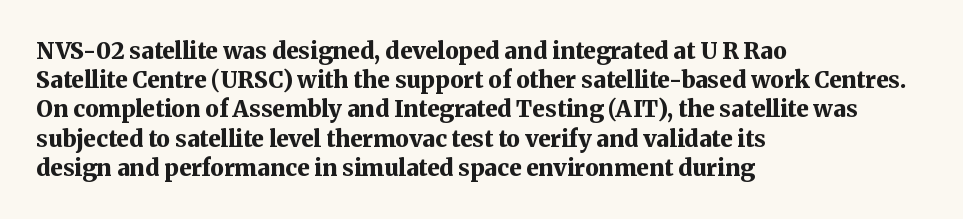
{"italic": "no", "bold": "yes", "underline": "no", "align": "left", "line_spacing": "normal", "line_spacing_ratio": 1.27, "letter_spacing": "normal", "letter_spacing_em": 0.0, "glyph_px": 23}
